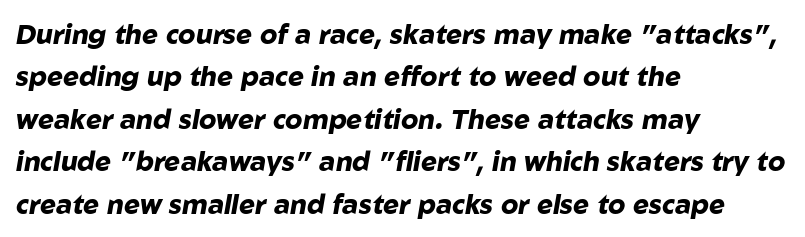
Q: Is the text bold? A: Yes.
Q: Is the text italic (slanted)? A: Yes, it leans right by about 10 degrees.
Q: Is the text underlined? A: No.
Q: How is the paragraph aligned? A: Left-aligned.
Q: Is the spacing between letters normal or unusually wide? A: Normal.
Q: Is the spacing between lines tight, normal or loose? A: Normal.
